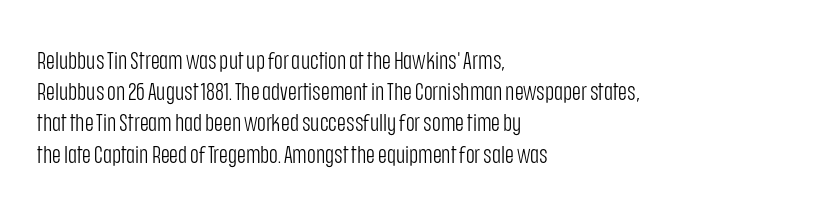
The ragged edge is on the right, which tells us the setting is flush left. The passage shown is not underscored anywhere. These lines were composed using upright roman letters. This sample uses plain, unmodified letter spacing. Reading down the column, the eye jumps a familiar distance to each next line.
